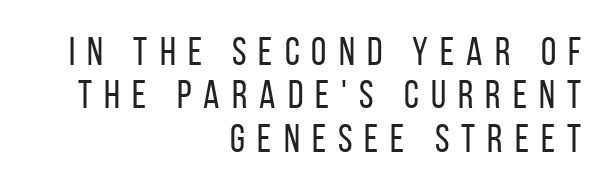
The image shows 39 px regular-weight, condensed sans-serif type, upright; set right-aligned, tight line spacing (1.11x), unusually wide letter spacing (+0.31 em), not underlined; low stroke contrast and a large x-height.
